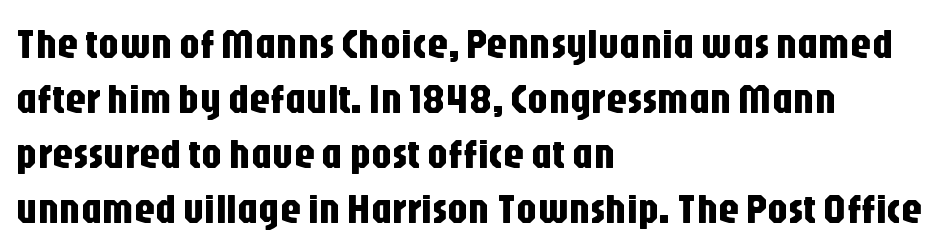
Q: Is the text italic (slanted)? A: No, it is upright.
Q: Is the typeface a serif or a sans-serif typeface? A: Sans-serif.
Q: Is the text underlined? A: No.
Q: How is the paragraph aligned? A: Left-aligned.
Q: Is the spacing between letters normal or unusually wide? A: Normal.
Q: Is the spacing between lines tight, normal or loose? A: Normal.
Q: Width (condensed, normal, or wide)? A: Condensed.
Q: Stroke contrast? A: Low.
Q: x-height? A: Large.
Q: Monospaced? A: No.
